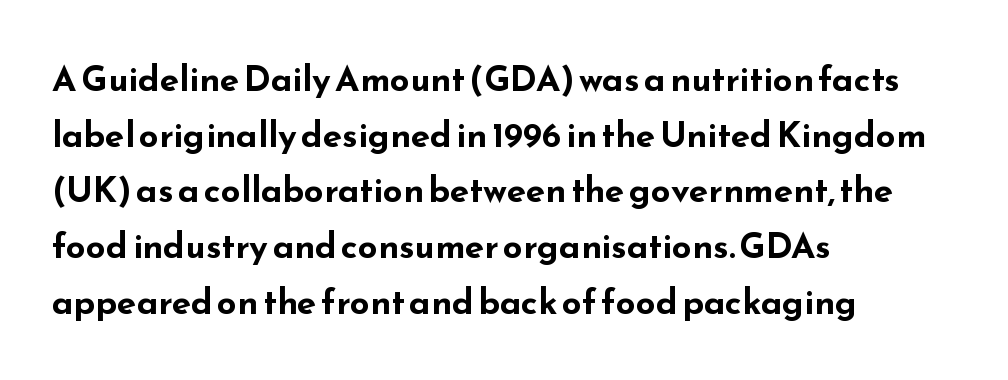
Q: Is the text bold? A: Yes.
Q: Is the text italic (slanted)? A: No, it is upright.
Q: Is the typeface a serif or a sans-serif typeface? A: Sans-serif.
Q: Is the text underlined? A: No.
Q: How is the paragraph aligned? A: Left-aligned.
Q: Is the spacing between letters normal or unusually wide? A: Normal.
Q: Is the spacing between lines tight, normal or loose? A: Normal.
Q: Width (condensed, normal, or wide)? A: Wide.
Q: Stroke contrast? A: Low.
Q: x-height? A: Small.
Q: Monospaced? A: No.
